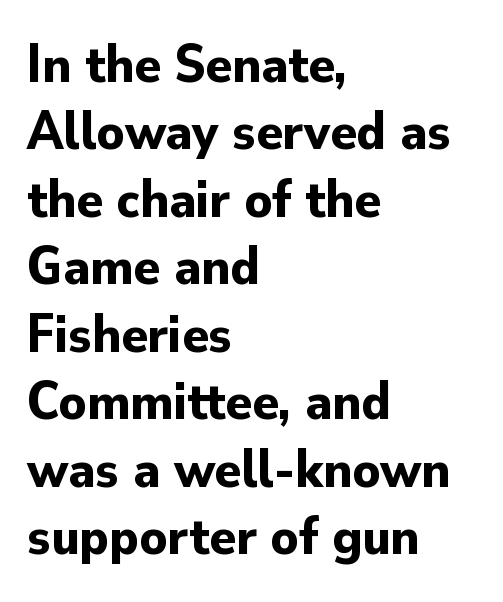
The image shows 54 px bold sans-serif type, upright; set left-aligned, normal line spacing (1.25x), normal letter spacing, not underlined; low stroke contrast and a small x-height.
